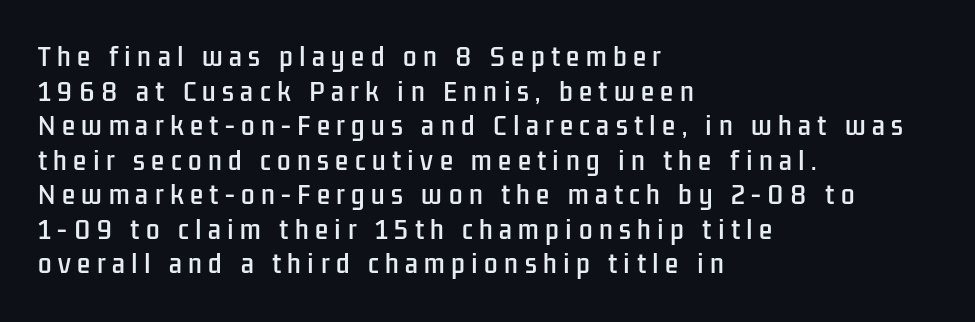
Every character sits straight up, as roman type does. These lines have a slow, spaced-out rhythm from letter to letter. The designer left line spacing at the default. Bare-footed words on every line.
